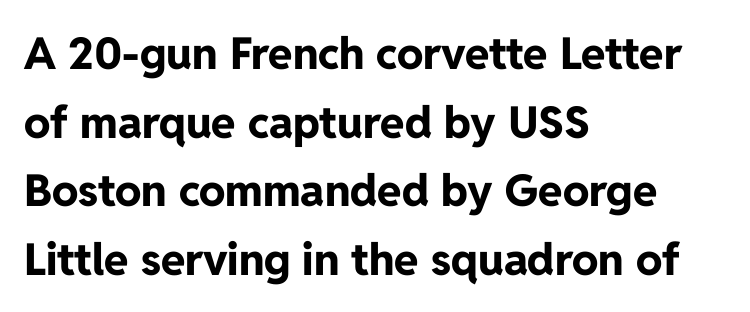
Observe the ordinary spacing: letters are neighbours, not strangers. The rendering uses natural spacing where letterforms have individual widths. Leading matches the norm, producing a regular column. You can tell it's not italic because the verticals are truly vertical. Compared with a centered layout, this one pins lines to the left instead.
